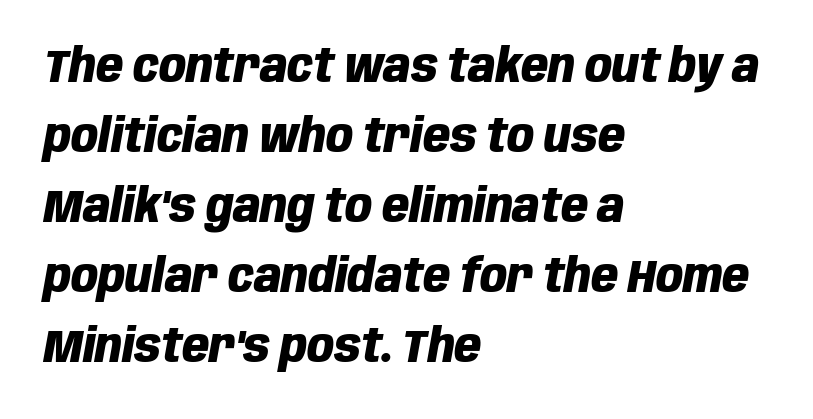
The image shows 47 px heavy, condensed type, italic (leaning right); set left-aligned, normal line spacing (1.49x), normal letter spacing, not underlined; low stroke contrast and a large x-height.
